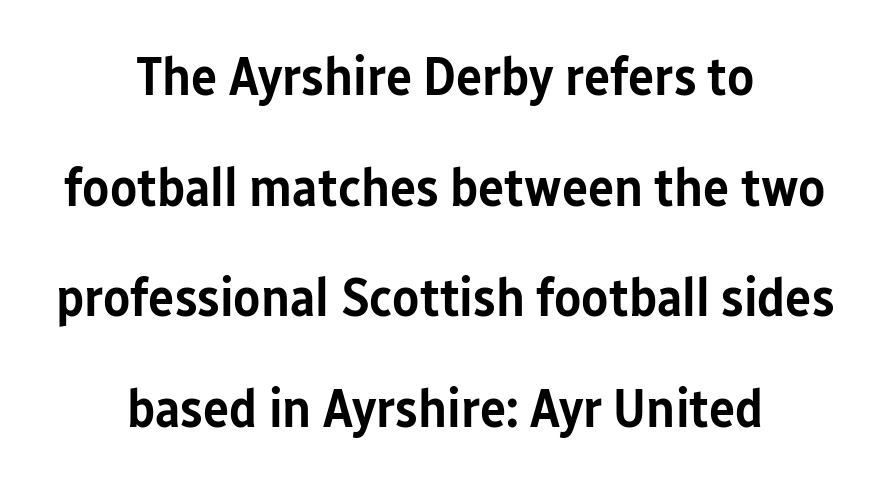
Q: Is the text bold? A: Semi-bold.
Q: Is the text italic (slanted)? A: No, it is upright.
Q: Is the typeface a serif or a sans-serif typeface? A: Sans-serif.
Q: Is the text underlined? A: No.
Q: How is the paragraph aligned? A: Centered.
Q: Is the spacing between letters normal or unusually wide? A: Normal.
Q: Is the spacing between lines tight, normal or loose? A: Loose.
Q: Width (condensed, normal, or wide)? A: Condensed.
Q: Stroke contrast? A: Low.
Q: x-height? A: Medium.
Q: Monospaced? A: No.
